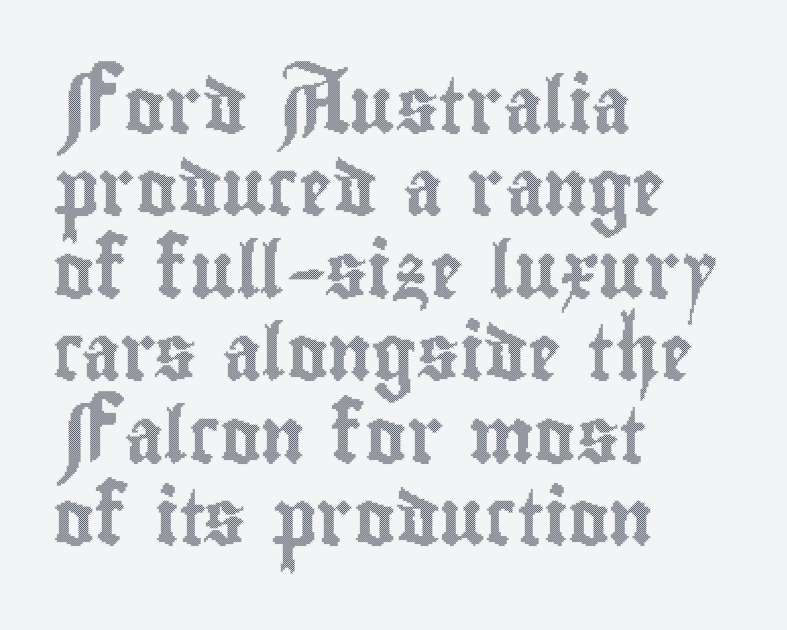
Rendered with straight, roman letterforms. Inter-character spacing is left at the font's built-in metrics. Varying glyph widths throughout — classic text-font behaviour. The lines sit at an ordinary, default distance from one another. Line beginnings align vertically; line endings do not. Descenders hang freely into open space.
